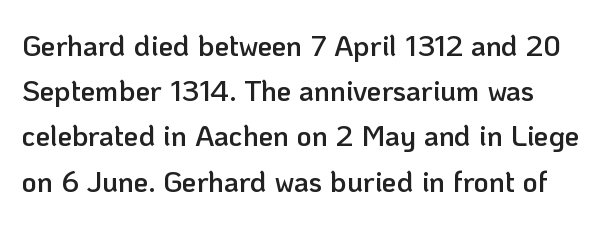
The image shows 29 px semibold sans-serif type, upright; set normal line spacing (1.56x), normal letter spacing, not underlined; low stroke contrast and a medium x-height.
